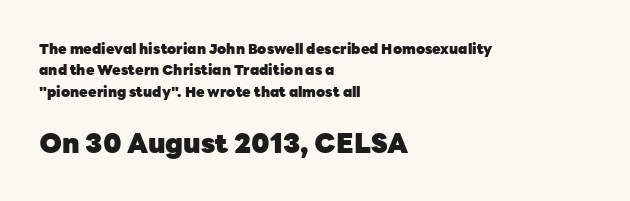
Q: Is the text bold? A: Yes.
Q: Is the text italic (slanted)? A: No, it is upright.
Q: Is the text underlined? A: No.
Q: How is the paragraph aligned? A: Left-aligned.
Q: Is the spacing between letters normal or unusually wide? A: Normal.
Q: Is the spacing between lines tight, normal or loose? A: Normal.
Q: Which block of text is set in a larger size, the first (top) or the second (bottom)? A: The second (bottom) one.
